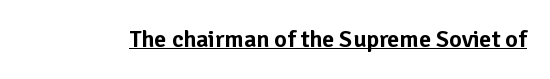
{"italic": "no", "underline": "yes", "letter_spacing": "normal", "letter_spacing_em": 0.0, "glyph_px": 24}
